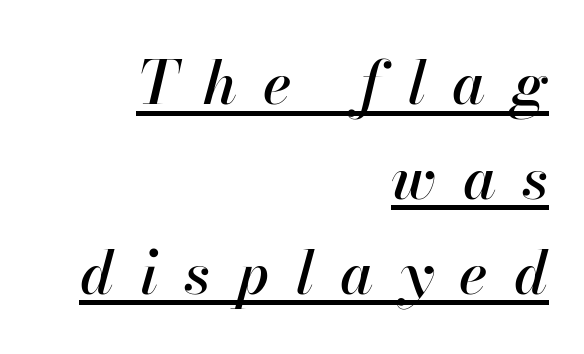
Each letter keeps its own natural width here, so spacing adapts to shape. The letterforms stand isolated, each surrounded by extra space. Summary of vertical rhythm: regular, with standard interline spacing. Short and long lines alike share a common ending point at right. These characters rest on top of a visible drawn line. Looking at the ascenders, they clearly lean.
